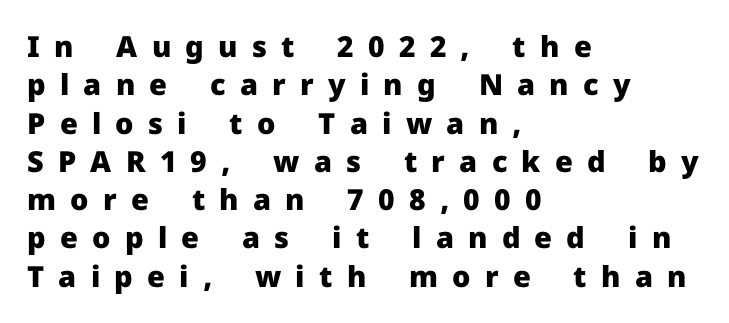
Q: Is the text bold? A: Yes.
Q: Is the text italic (slanted)? A: No, it is upright.
Q: Is the typeface a serif or a sans-serif typeface? A: Sans-serif.
Q: Is the text underlined? A: No.
Q: How is the paragraph aligned? A: Left-aligned.
Q: Is the spacing between letters normal or unusually wide? A: Unusually wide.
Q: Is the spacing between lines tight, normal or loose? A: Normal.
Q: Width (condensed, normal, or wide)? A: Normal.
Q: Stroke contrast? A: Low.
Q: x-height? A: Medium.
Q: Monospaced? A: No.
